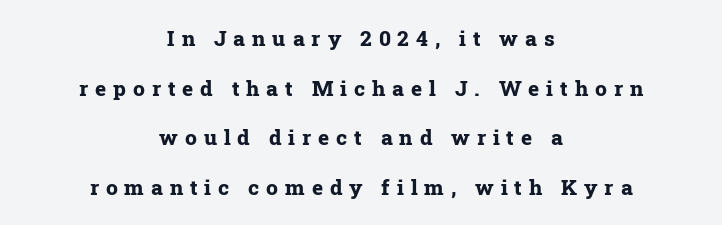
Q: Is the text bold? A: Yes.
Q: Is the text italic (slanted)? A: No, it is upright.
Q: Is the text underlined? A: No.
Q: How is the paragraph aligned? A: Centered.
Q: Is the spacing between letters normal or unusually wide? A: Unusually wide.
Q: Is the spacing between lines tight, normal or loose? A: Loose.
